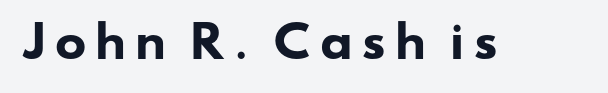
Q: Is the text bold? A: Yes.
Q: Is the typeface a serif or a sans-serif typeface? A: Sans-serif.
Q: Is the text underlined? A: No.
Q: Is the spacing between letters normal or unusually wide? A: Unusually wide.
Q: Width (condensed, normal, or wide)? A: Wide.
Q: Stroke contrast? A: Low.
Q: x-height? A: Small.
Q: Monospaced? A: No.
